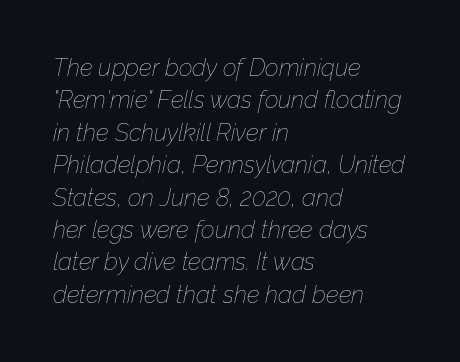
Q: Is the text bold? A: No.
Q: Is the text italic (slanted)? A: Yes, it leans right by about 12 degrees.
Q: Is the text underlined? A: No.
Q: How is the paragraph aligned? A: Left-aligned.
Q: Is the spacing between letters normal or unusually wide? A: Normal.
Q: Is the spacing between lines tight, normal or loose? A: Normal.
